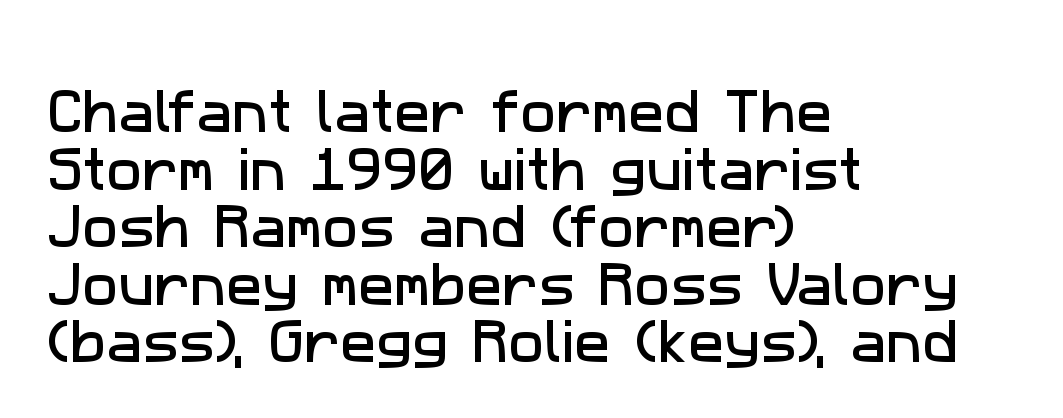
Q: Is the typeface a serif or a sans-serif typeface? A: Sans-serif.
Q: Is the text underlined? A: No.
Q: How is the paragraph aligned? A: Left-aligned.
Q: Is the spacing between letters normal or unusually wide? A: Normal.
Q: Width (condensed, normal, or wide)? A: Normal.
Q: Stroke contrast? A: Low.
Q: x-height? A: Medium.
Q: Monospaced? A: No.
